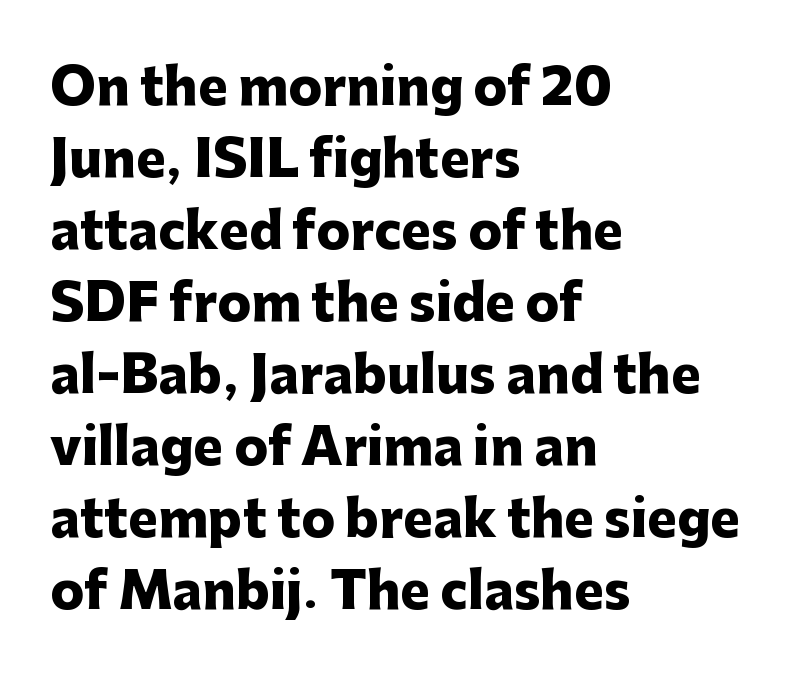
The image shows 50 px heavy sans-serif type, upright; set left-aligned, normal line spacing (1.44x), normal letter spacing, not underlined; low stroke contrast and a medium x-height.
